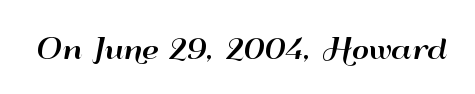
Q: Is the text italic (slanted)? A: Yes.
Q: Is the text underlined? A: No.
Q: Is the spacing between letters normal or unusually wide? A: Normal.
